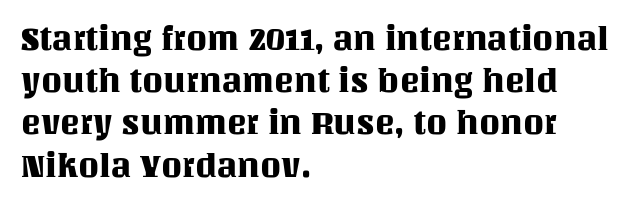
{"italic": "no", "width": "normal", "stroke_contrast": "medium", "x_height": "large", "monospaced": "no", "underline": "no", "align": "left", "line_spacing": "normal", "line_spacing_ratio": 1.28, "letter_spacing": "normal", "letter_spacing_em": 0.0, "glyph_px": 33}
